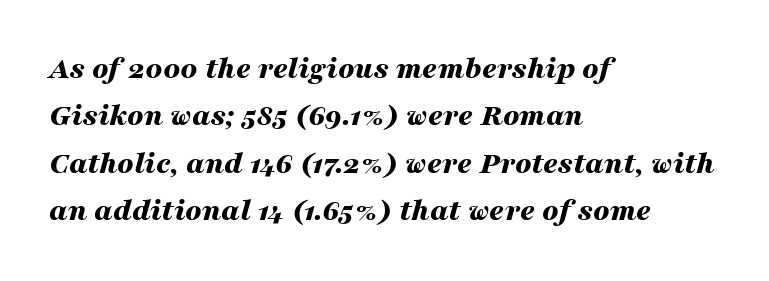
Q: Is the text bold? A: Yes.
Q: Is the text italic (slanted)? A: Yes, it leans right by about 16 degrees.
Q: Is the text underlined? A: No.
Q: How is the paragraph aligned? A: Left-aligned.
Q: Is the spacing between letters normal or unusually wide? A: Normal.
Q: Is the spacing between lines tight, normal or loose? A: Normal.
Q: Width (condensed, normal, or wide)? A: Wide.
Q: Stroke contrast? A: Medium.
Q: x-height? A: Medium.
Q: Monospaced? A: No.
